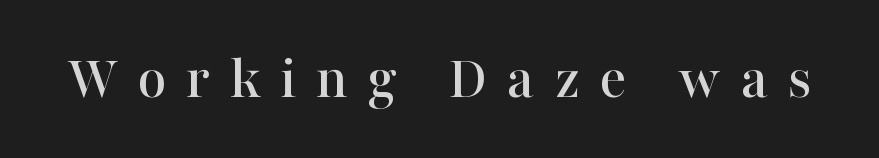
The letters carry serifs — small finishing strokes at the ends of their stems. Words float on clear page, feet unadorned. Posture: straight, roman, zero tilt. The letters advance in unequal steps, a hallmark of proportional type. Caption: expanded tracking, letters set apart.
